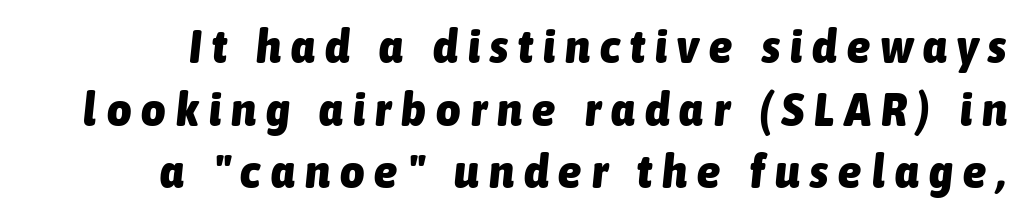
Q: Is the text bold? A: Yes.
Q: Is the text italic (slanted)? A: Yes, it leans right by about 6 degrees.
Q: Is the text underlined? A: No.
Q: Is the spacing between letters normal or unusually wide? A: Unusually wide.
Q: Is the spacing between lines tight, normal or loose? A: Normal.
Q: Width (condensed, normal, or wide)? A: Condensed.
Q: Stroke contrast? A: Low.
Q: x-height? A: Medium.
Q: Monospaced? A: No.
